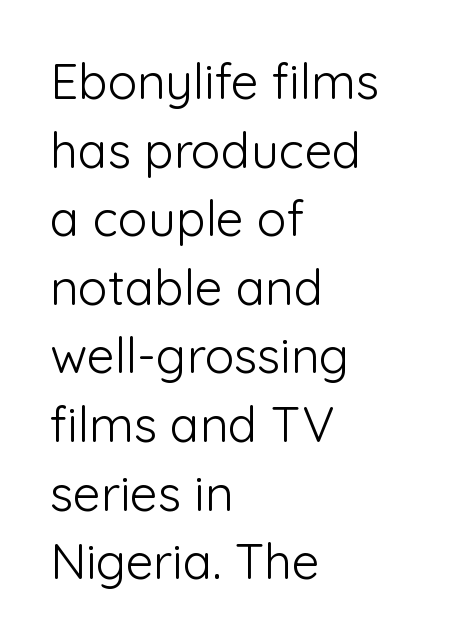
The face used here is proportionally spaced, like ordinary book or web type. Interline gaps are of average width in this sample. Nope, not italic — everything's standing straight. Short note: letters normally spaced. Words float on clear page, feet unadorned.
